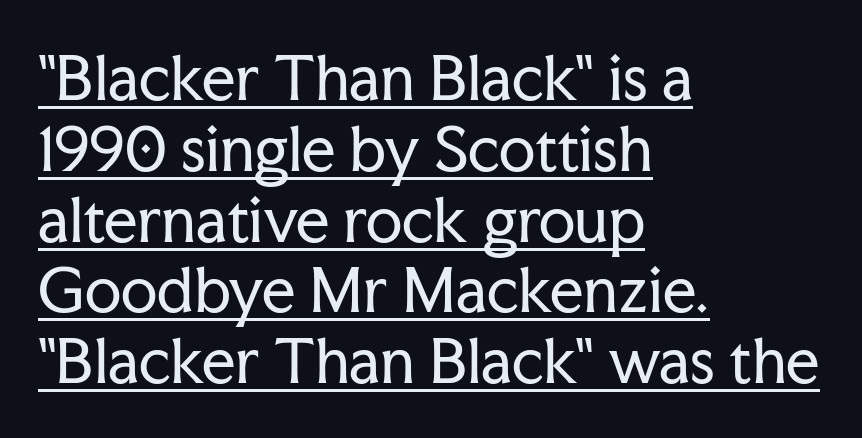
{"serif": "yes", "italic": "no", "bold": "no", "weight": "regular", "width": "normal", "stroke_contrast": "low", "x_height": "medium", "monospaced": "no", "underline": "yes", "align": "left", "line_spacing_ratio": 1.2, "letter_spacing": "normal", "letter_spacing_em": 0.0, "glyph_px": 59}
